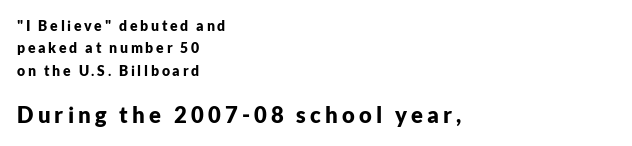
The block of text has a typical density, with ordinary space between rows. Rule under the text: the space is simply empty. The lines are quadded left. Look at the stroke-to-counter ratio: heavy, a bold.
